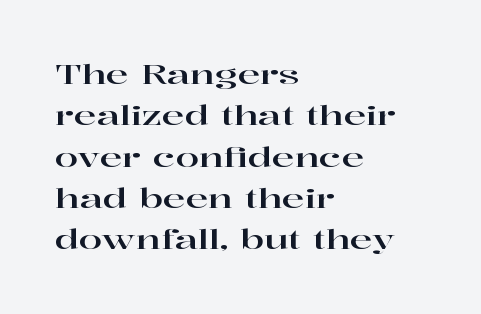
{"italic": "no", "underline": "no", "align": "left", "line_spacing": "normal", "line_spacing_ratio": 1.53, "letter_spacing": "normal", "letter_spacing_em": 0.0, "glyph_px": 27}
